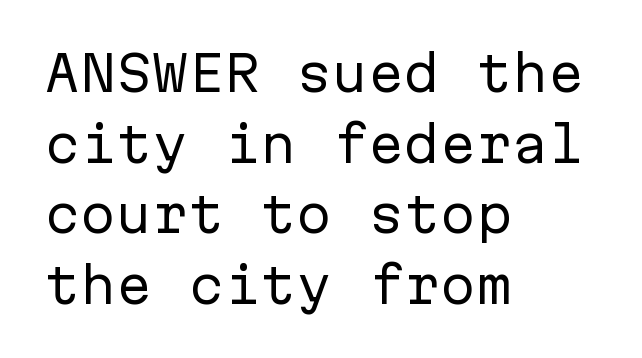
{"serif": "no", "italic": "no", "bold": "no", "weight": "regular", "width": "normal", "stroke_contrast": "low", "x_height": "medium", "monospaced": "yes", "underline": "no", "align": "left", "line_spacing": "normal", "line_spacing_ratio": 1.47, "letter_spacing": "normal", "letter_spacing_em": 0.0, "glyph_px": 48}
